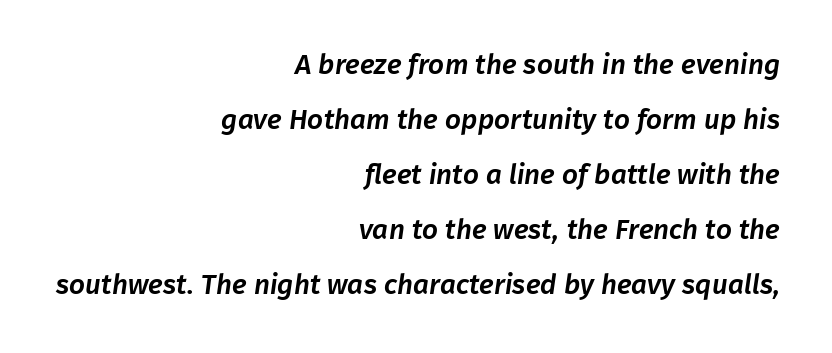
{"serif": "no", "width": "normal", "stroke_contrast": "low", "x_height": "medium", "monospaced": "no", "underline": "no", "align": "right", "line_spacing": "loose", "line_spacing_ratio": 1.96, "letter_spacing": "normal", "letter_spacing_em": 0.0, "glyph_px": 28}
